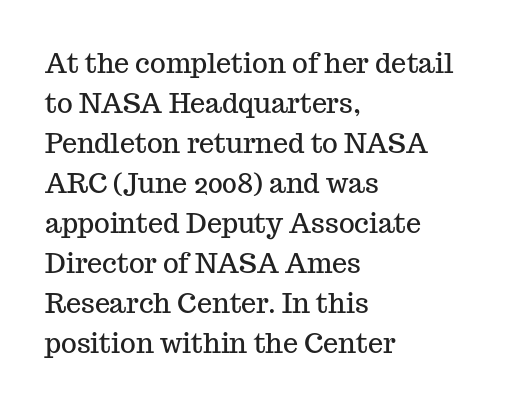
Q: Is the text italic (slanted)? A: No, it is upright.
Q: Is the text underlined? A: No.
Q: How is the paragraph aligned? A: Left-aligned.
Q: Is the spacing between letters normal or unusually wide? A: Normal.
Q: Is the spacing between lines tight, normal or loose? A: Normal.
